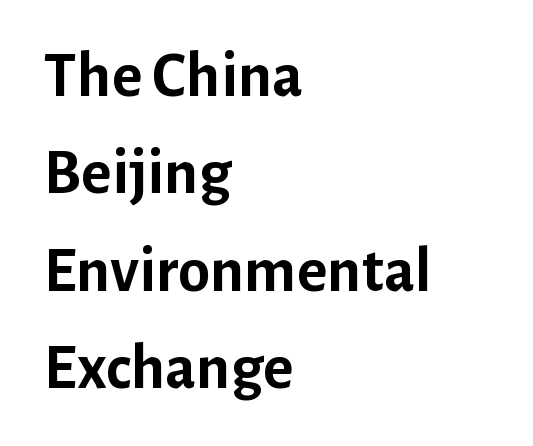
Q: Is the text bold? A: Yes.
Q: Is the text italic (slanted)? A: No, it is upright.
Q: Is the typeface a serif or a sans-serif typeface? A: Sans-serif.
Q: Is the text underlined? A: No.
Q: How is the paragraph aligned? A: Left-aligned.
Q: Is the spacing between letters normal or unusually wide? A: Normal.
Q: Is the spacing between lines tight, normal or loose? A: Normal.
Q: Width (condensed, normal, or wide)? A: Normal.
Q: Stroke contrast? A: Low.
Q: x-height? A: Medium.
Q: Monospaced? A: No.
